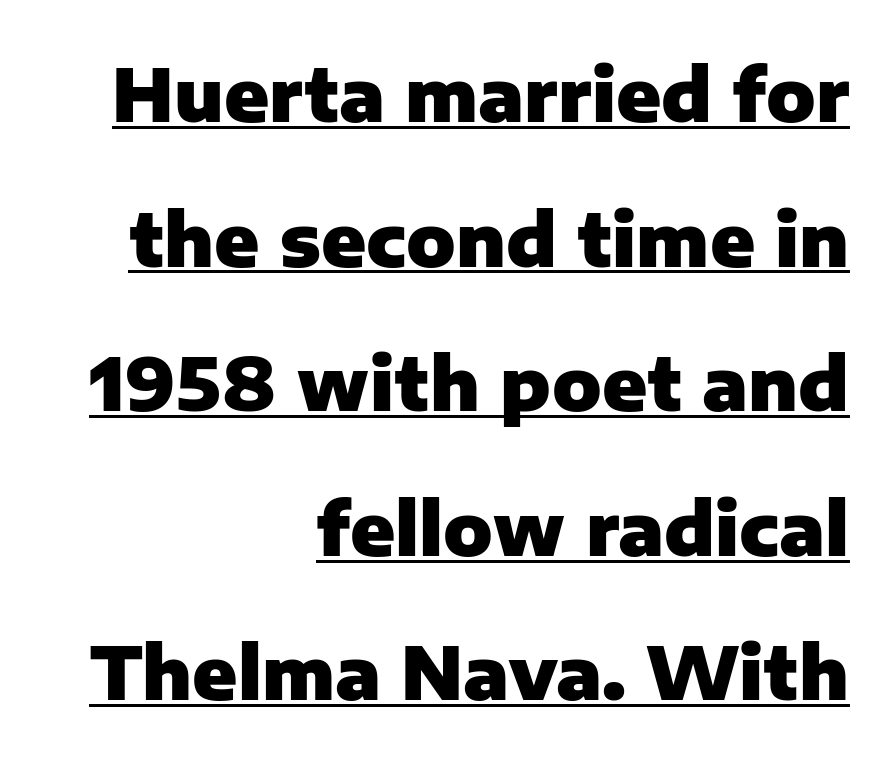
This sample uses an upright cut, with every glyph sitting square on the baseline. No feet cap the strokes, marking this as sans-serif type. The text block is weighted toward the right margin, trailing off unevenly leftward. Each glyph is drawn with heavy, bold strokes.
